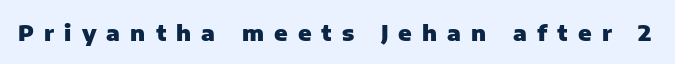
The space directly below the letters is spotless. Quick note: not italic, upright. In terms of weight, the rendering is a true, heavy bold. How are the letters spaced? Widely, with obvious added tracking.
